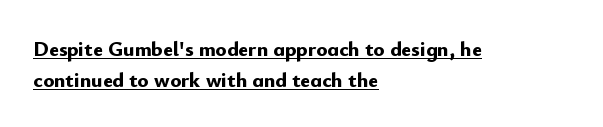
The image shows 21 px bold type, upright; set left-aligned, normal line spacing (1.46x), normal letter spacing, underlined.
